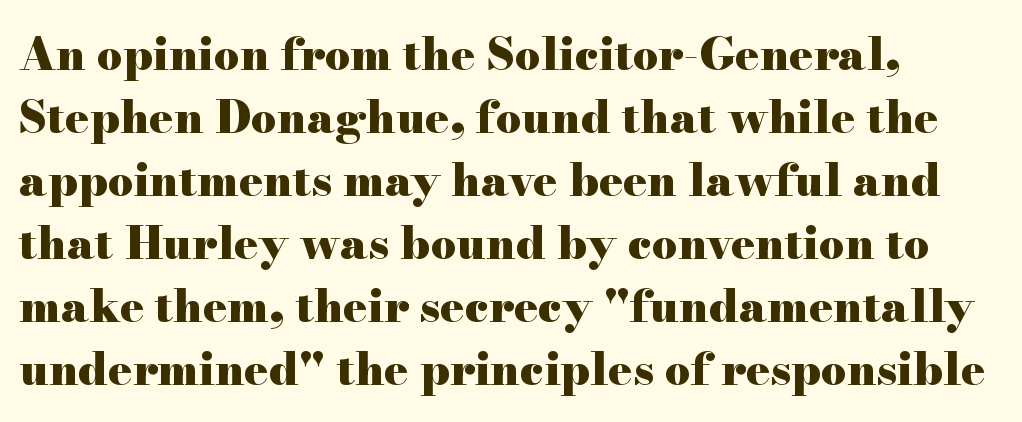
{"serif": "yes", "italic": "no", "bold": "yes", "weight": "heavy", "width": "wide", "stroke_contrast": "high", "x_height": "small", "monospaced": "no", "underline": "no", "align": "left", "line_spacing": "normal", "line_spacing_ratio": 1.4, "letter_spacing": "normal", "letter_spacing_em": 0.0, "glyph_px": 45}
